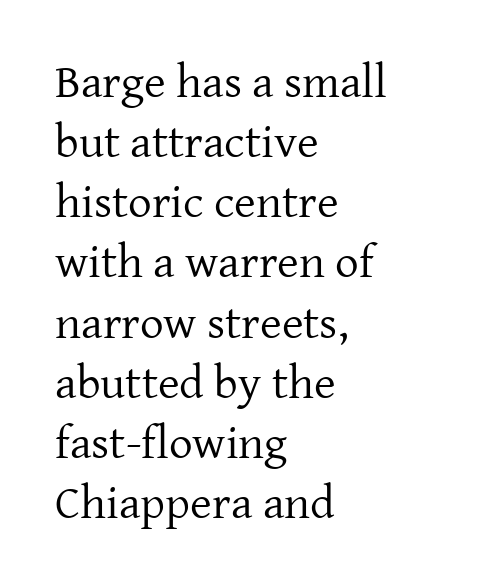
Posture: vertical. Font category for this specimen: serif. The gap between lines stays unmarked. Stroke mass is kept to a normal reading level or below. This rendering uses left alignment, leaving the right contour irregular.
